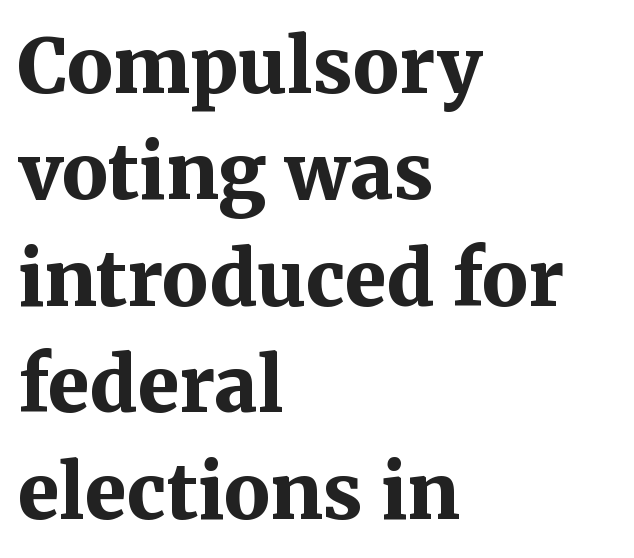
Q: Is the text bold? A: Yes.
Q: Is the text italic (slanted)? A: No, it is upright.
Q: Is the typeface a serif or a sans-serif typeface? A: Serif.
Q: Is the text underlined? A: No.
Q: How is the paragraph aligned? A: Left-aligned.
Q: Is the spacing between letters normal or unusually wide? A: Normal.
Q: Is the spacing between lines tight, normal or loose? A: Normal.
Q: Width (condensed, normal, or wide)? A: Normal.
Q: Stroke contrast? A: Medium.
Q: x-height? A: Medium.
Q: Monospaced? A: No.
